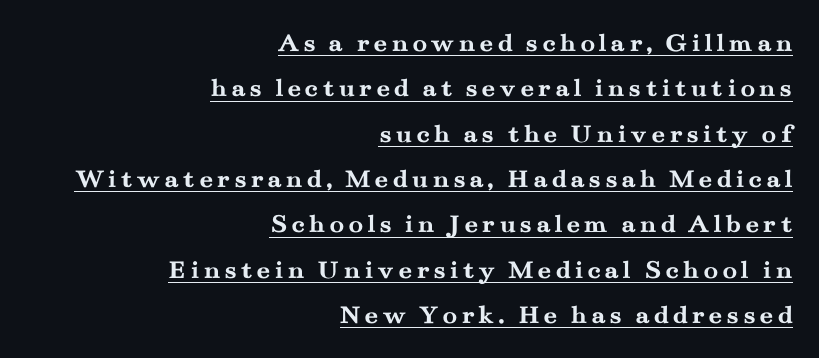
{"italic": "no", "bold": "yes", "underline": "yes", "align": "right", "line_spacing": "normal", "line_spacing_ratio": 1.68, "glyph_px": 27}
